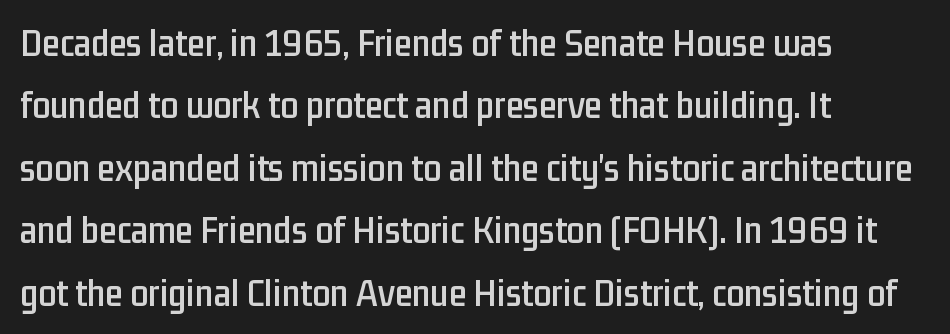
{"serif": "no", "italic": "no", "width": "condensed", "stroke_contrast": "low", "x_height": "medium", "monospaced": "no", "underline": "no", "align": "left", "line_spacing": "normal", "line_spacing_ratio": 1.56, "letter_spacing": "normal", "letter_spacing_em": 0.0, "glyph_px": 40}
